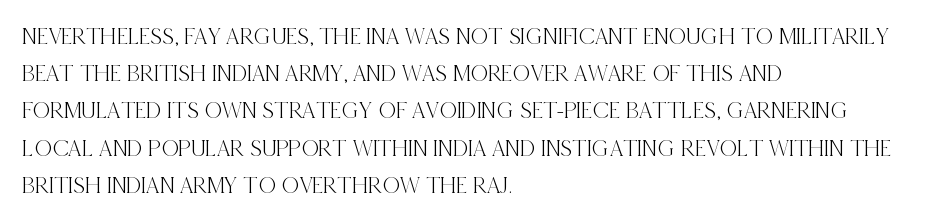
Interline gaps are of average width in this sample. The letters stand upright; this is a roman face. The face used here is rendered with its standard letterfit. Leftover space on each line is placed entirely after the last word. Beneath every word, the page is bare.
